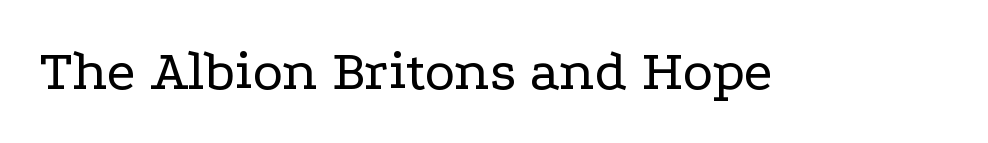
Q: Is the text bold? A: No.
Q: Is the text italic (slanted)? A: No, it is upright.
Q: Is the typeface a serif or a sans-serif typeface? A: Serif.
Q: Is the text underlined? A: No.
Q: Is the spacing between letters normal or unusually wide? A: Normal.
Q: Width (condensed, normal, or wide)? A: Wide.
Q: Stroke contrast? A: Low.
Q: x-height? A: Medium.
Q: Monospaced? A: No.
